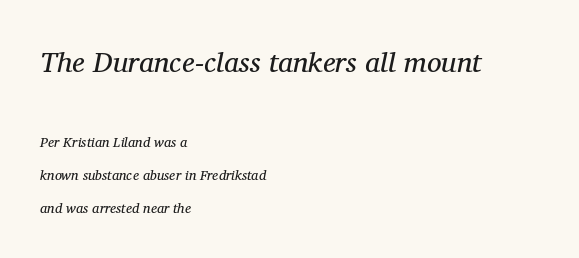
Glance below the letters and you will spot only blank space. Summary of weight: not heavy and not bold. The rendering shows small feet on the letterforms — a serif design. Tall strokes in this sample are angled rather than plumb. Is this a fixed-width face? No — the glyphs have proportional, varying widths. Characters follow at the spacing the type designer built in.
